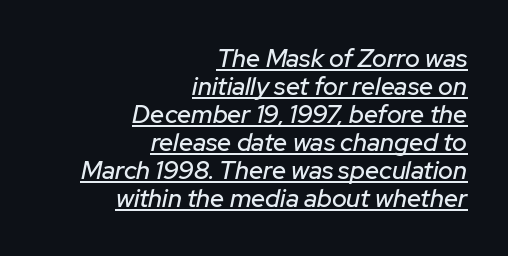
{"italic": "yes", "lean": "right", "slant_degrees": 12, "underline": "yes", "align": "right", "line_spacing": "tight", "line_spacing_ratio": 1.12, "letter_spacing": "normal", "letter_spacing_em": 0.0, "glyph_px": 25}
